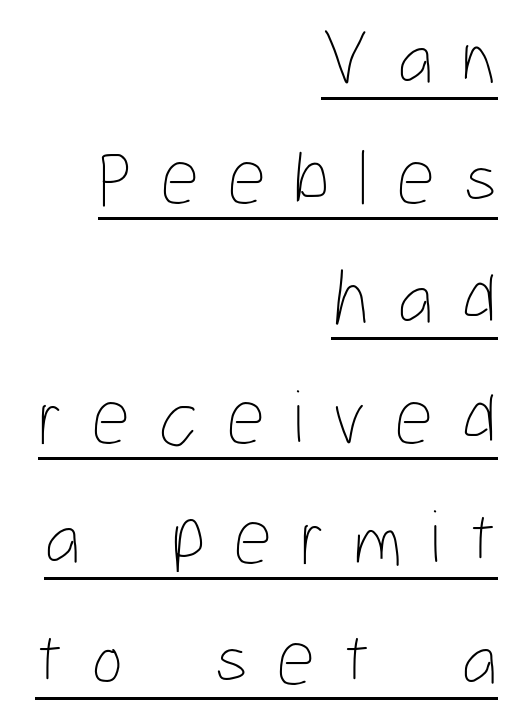
The image shows 77 px thin, condensed type, upright; set right-aligned, normal line spacing (1.56x), unusually wide letter spacing (+0.36 em), underlined; low stroke contrast and a medium x-height.
